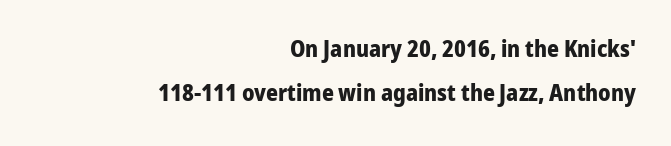
{"italic": "no", "bold": "yes", "underline": "no", "align": "right", "line_spacing": "loose", "line_spacing_ratio": 1.91, "letter_spacing": "normal", "letter_spacing_em": 0.0, "glyph_px": 23}
